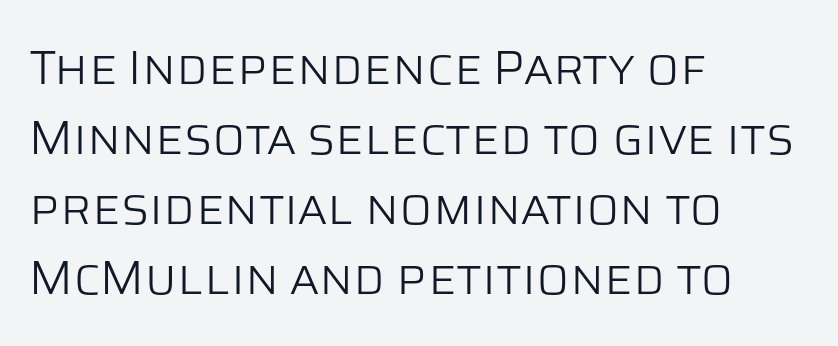
{"serif": "no", "italic": "no", "bold": "no", "weight": "light", "width": "normal", "stroke_contrast": "low", "x_height": "large", "monospaced": "no", "underline": "no", "align": "left", "line_spacing": "normal", "line_spacing_ratio": 1.46, "letter_spacing": "normal", "letter_spacing_em": 0.0, "glyph_px": 48}
